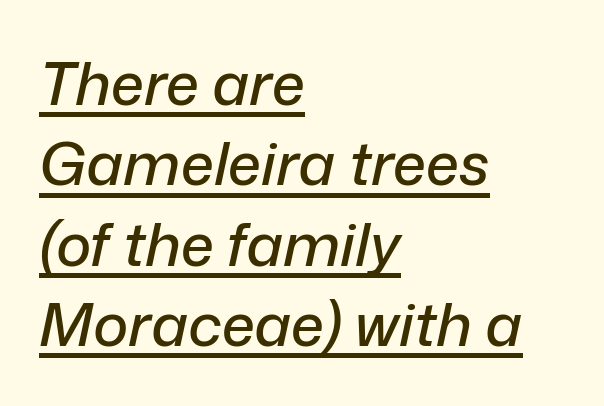
An italicized treatment has been applied to the whole sample. Where is the straight margin? On the left. Tracking value appears to be zero — textbook default spacing. Each letter keeps its own natural width here, so spacing adapts to shape. Leading matches the norm, producing a regular column. A continuous stroke trails under the words, as in a hyperlink.
